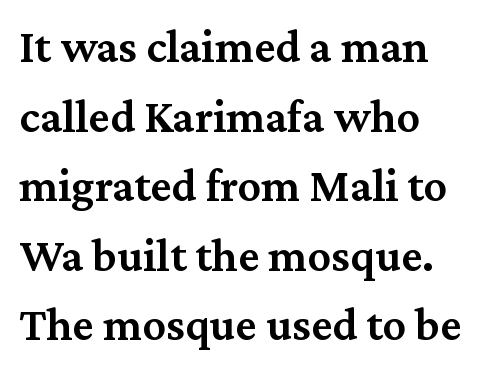
Q: Is the text bold? A: Semi-bold.
Q: Is the text italic (slanted)? A: No, it is upright.
Q: Is the typeface a serif or a sans-serif typeface? A: Serif.
Q: Is the text underlined? A: No.
Q: How is the paragraph aligned? A: Left-aligned.
Q: Is the spacing between letters normal or unusually wide? A: Normal.
Q: Is the spacing between lines tight, normal or loose? A: Normal.
Q: Width (condensed, normal, or wide)? A: Normal.
Q: Stroke contrast? A: Medium.
Q: x-height? A: Medium.
Q: Monospaced? A: No.
